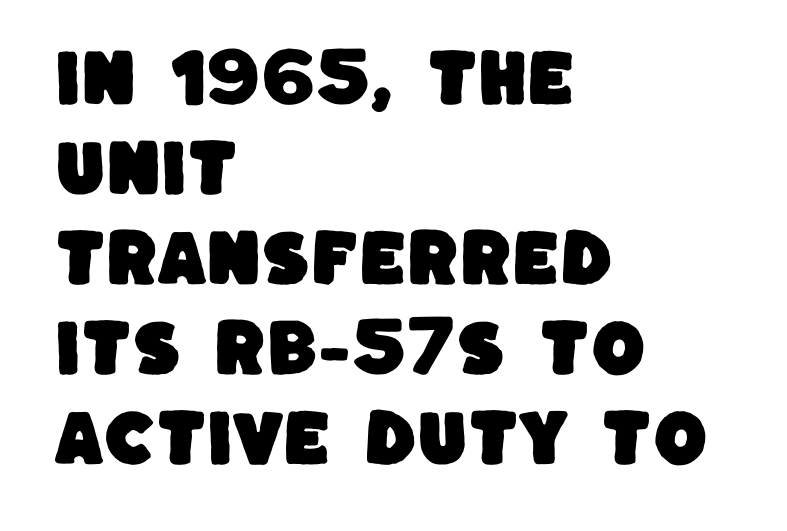
Characters follow at the spacing the type designer built in. Think of a printed novel: that variable character pitch is what you see here. Each line starts at the same left margin while the right side varies. Letters rest on an invisible, unmarked baseline.
